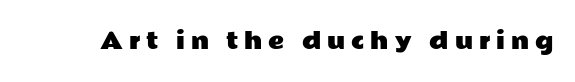
{"italic": "no", "underline": "no", "letter_spacing": "wide", "letter_spacing_em": 0.27, "glyph_px": 22}
